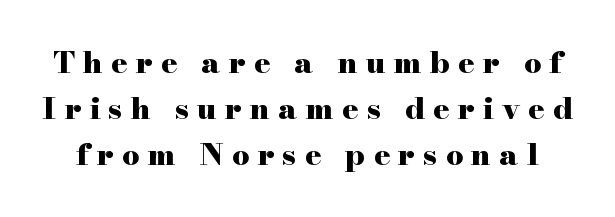
Q: Is the text bold? A: Yes.
Q: Is the text italic (slanted)? A: No, it is upright.
Q: Is the typeface a serif or a sans-serif typeface? A: Serif.
Q: Is the text underlined? A: No.
Q: Is the spacing between letters normal or unusually wide? A: Unusually wide.
Q: Is the spacing between lines tight, normal or loose? A: Normal.
Q: Width (condensed, normal, or wide)? A: Wide.
Q: Stroke contrast? A: High.
Q: x-height? A: Small.
Q: Monospaced? A: No.
